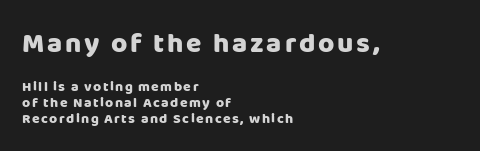
Does the type have serifs? No, each stem ends abruptly. This sample has the flowing, uneven cadence of proportional lettering. The type sits square on the baseline with zero lean. Typesetter's note — upper block bumped up in size, lower block left smaller. Strokes here are thick enough to call this a true bold. All the whitespace from short lines collects on the right.
